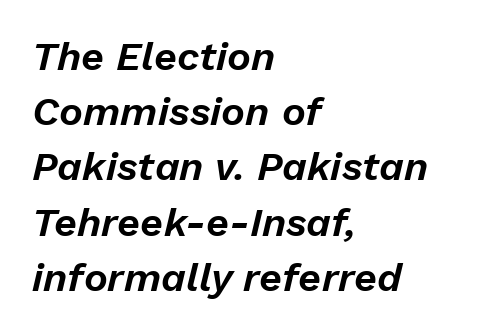
{"italic": "yes", "lean": "right", "slant_degrees": 13, "width": "normal", "stroke_contrast": "low", "x_height": "medium", "monospaced": "no", "underline": "no", "align": "left", "line_spacing": "normal", "line_spacing_ratio": 1.38, "letter_spacing": "normal", "letter_spacing_em": 0.0, "glyph_px": 40}
